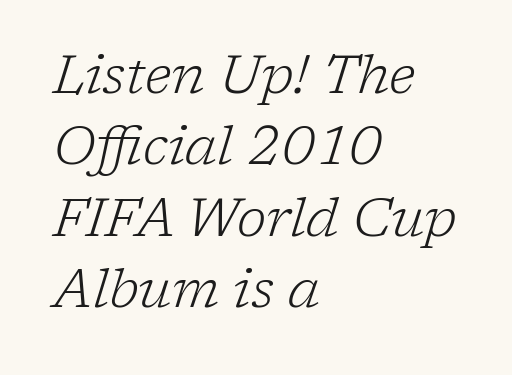
{"serif": "yes", "italic": "yes", "lean": "right", "slant_degrees": 17, "bold": "no", "weight": "light", "width": "normal", "stroke_contrast": "low", "x_height": "medium", "monospaced": "no", "underline": "no", "align": "left", "line_spacing": "normal", "line_spacing_ratio": 1.32, "letter_spacing": "normal", "letter_spacing_em": 0.0, "glyph_px": 54}
